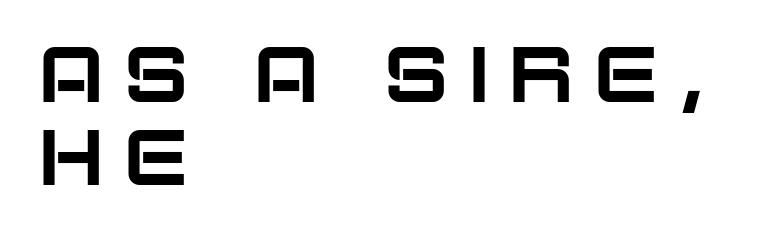
{"serif": "no", "italic": "no", "width": "normal", "stroke_contrast": "low", "x_height": "large", "monospaced": "no", "underline": "no", "align": "left", "line_spacing": "tight", "line_spacing_ratio": 1.05, "letter_spacing": "wide", "letter_spacing_em": 0.23, "glyph_px": 79}
